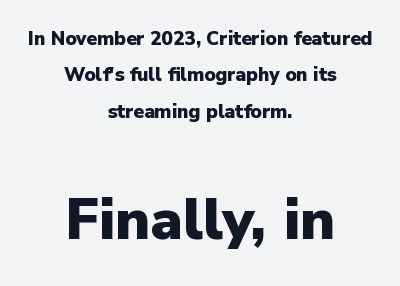
Scale increases going downward across the two blocks. This rendering features lettering with no underline. The gaps between neighbouring characters are ordinary and unremarkable. A typesetter would call this leading open, well beyond the default. Nope, not italic — everything's standing straight. Look at the stroke-to-counter ratio: heavy, a bold.
